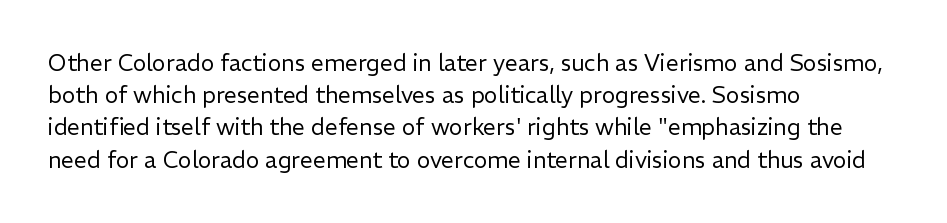
Regarding leading, the lines here are spaced in the standard way. The setting favours the left margin, as ordinary paragraphs usually do. The typeface has the unassuming heft of standard copy or less. The tracking reads as untouched default to a designer's eye. Type without underlining. Vertical strokes here are truly vertical.
